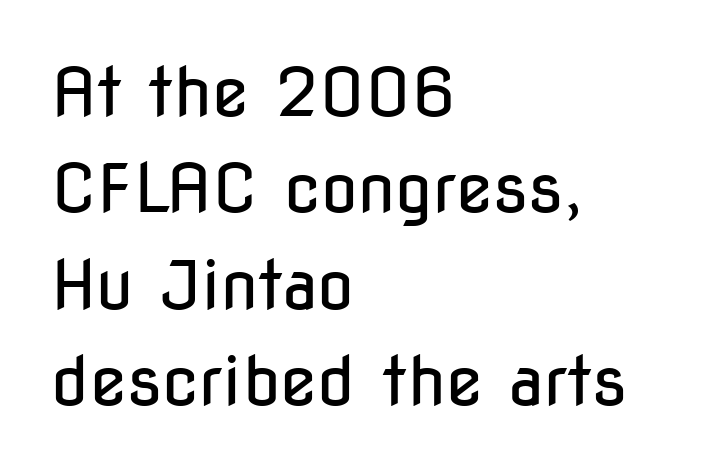
Honestly, the row spacing looks completely unremarkable. Every character sits straight up, as roman type does. The letters advance in unequal steps, a hallmark of proportional type. Type style note: lacks serifs. Stem width sits at or under what a default text font uses.
